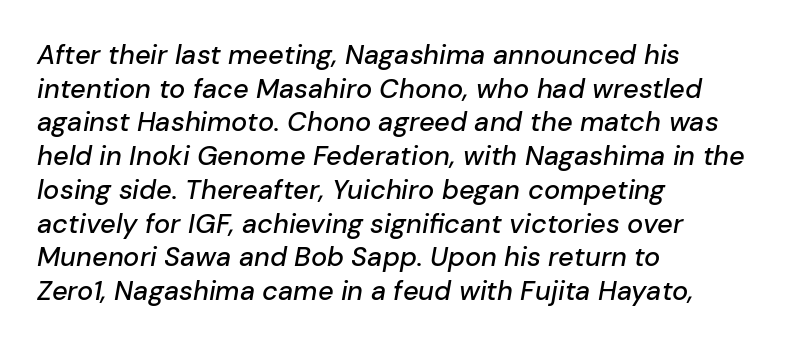
Q: Is the text italic (slanted)? A: Yes, it leans right by about 10 degrees.
Q: Is the text underlined? A: No.
Q: How is the paragraph aligned? A: Left-aligned.
Q: Is the spacing between letters normal or unusually wide? A: Normal.
Q: Is the spacing between lines tight, normal or loose? A: Normal.
